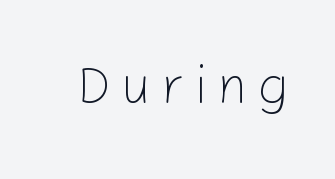
Has an underline been added? It has not. Ink coverage per letter is moderate at most. Every character sits straight up, as roman type does. Varying glyph widths throughout — classic text-font behaviour. The text was rendered using a sans face with plain stroke endings.
